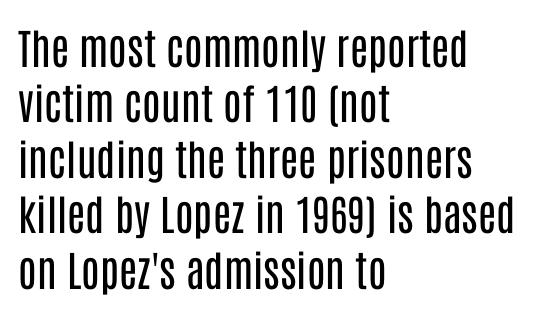
Classification — sans serif. Decoration check: the copy has no underline. On a weight scale, this lands at 450 or below. These lines are set flush left with a ragged right edge. Posture: vertical.
